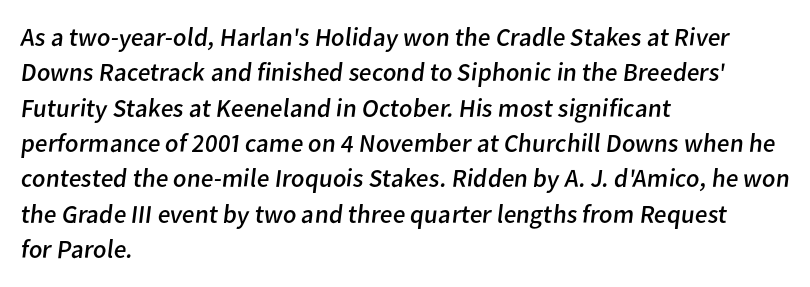
The image shows 26 px text type; set left-aligned, normal line spacing (1.36x), normal letter spacing, not underlined.
